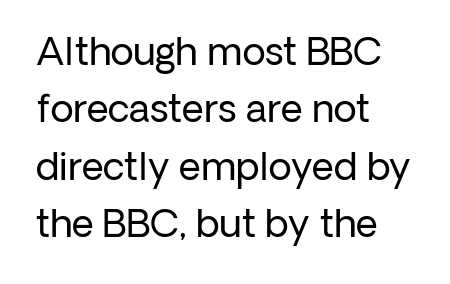
Q: Is the text bold? A: No.
Q: Is the text italic (slanted)? A: No, it is upright.
Q: Is the typeface a serif or a sans-serif typeface? A: Sans-serif.
Q: Is the text underlined? A: No.
Q: How is the paragraph aligned? A: Left-aligned.
Q: Is the spacing between letters normal or unusually wide? A: Normal.
Q: Is the spacing between lines tight, normal or loose? A: Normal.
Q: Width (condensed, normal, or wide)? A: Normal.
Q: Stroke contrast? A: Low.
Q: x-height? A: Medium.
Q: Monospaced? A: No.
